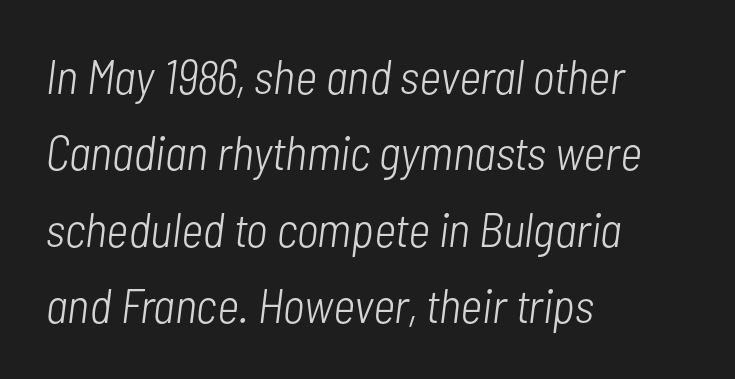
Q: Is the text bold? A: No.
Q: Is the text italic (slanted)? A: Yes, it leans right by about 7 degrees.
Q: Is the text underlined? A: No.
Q: How is the paragraph aligned? A: Left-aligned.
Q: Is the spacing between letters normal or unusually wide? A: Normal.
Q: Is the spacing between lines tight, normal or loose? A: Normal.
Q: Width (condensed, normal, or wide)? A: Condensed.
Q: Stroke contrast? A: Low.
Q: x-height? A: Medium.
Q: Monospaced? A: No.
